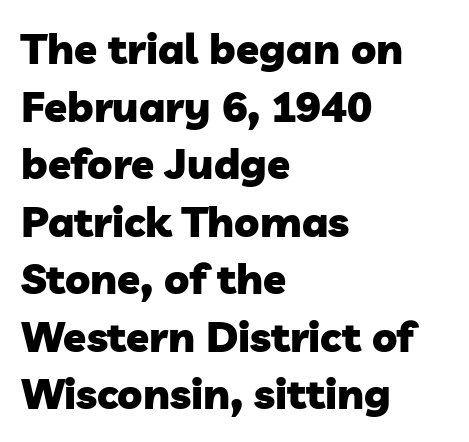
{"serif": "no", "bold": "yes", "weight": "heavy", "width": "normal", "stroke_contrast": "low", "x_height": "medium", "monospaced": "no", "underline": "no", "align": "left", "line_spacing": "normal", "line_spacing_ratio": 1.37, "letter_spacing": "normal", "letter_spacing_em": 0.0, "glyph_px": 42}
